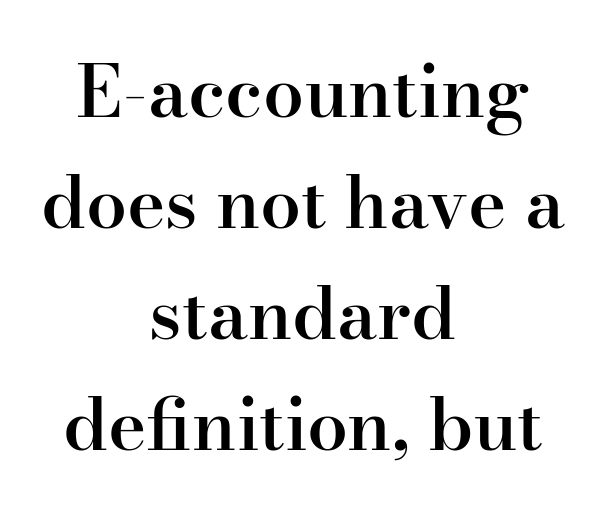
The image shows 73 px semibold serif type, upright; set centered, normal line spacing (1.52x), normal letter spacing, not underlined; high stroke contrast and a small x-height.
